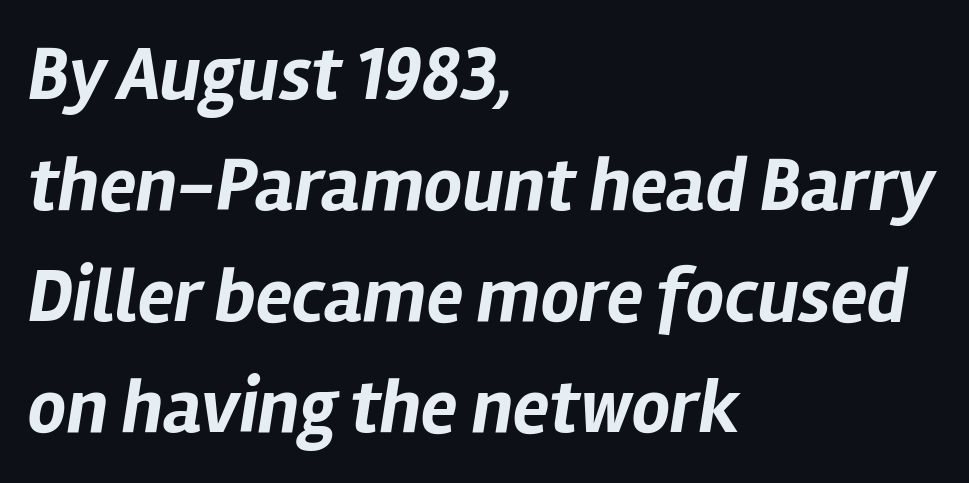
If you drew a line through each stem, it would be angled. Plenty of ink on the page — the face is bold. Nothing unusual about the tracking: characters are spaced as the font intends. Letters rest on an invisible, unmarked baseline. The rows are spaced the way most documents space them.
